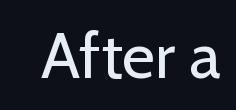
{"serif": "no", "italic": "no", "bold": "no", "weight": "regular", "width": "normal", "stroke_contrast": "low", "x_height": "medium", "monospaced": "no", "underline": "no", "letter_spacing": "normal", "letter_spacing_em": 0.0, "glyph_px": 64}
